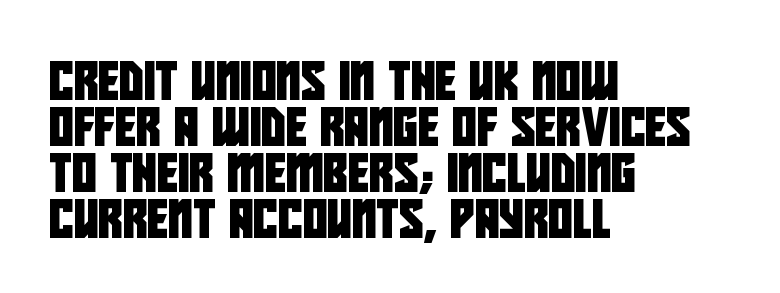
The passage shown is not underscored anywhere. Check where the strokes stop: nothing finishes them off — pure sans. Short note: letters normally spaced. Proportional: the letters do not fall into vertical columns.
